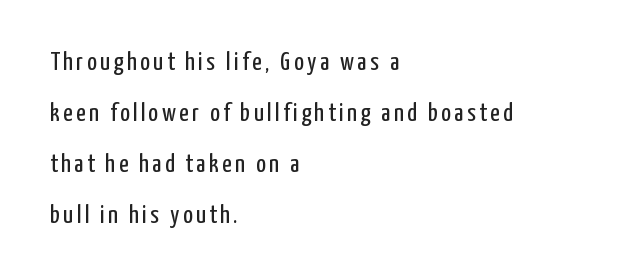
{"italic": "no", "bold": "no", "underline": "no", "align": "left", "line_spacing": "loose", "line_spacing_ratio": 1.96, "glyph_px": 26}
